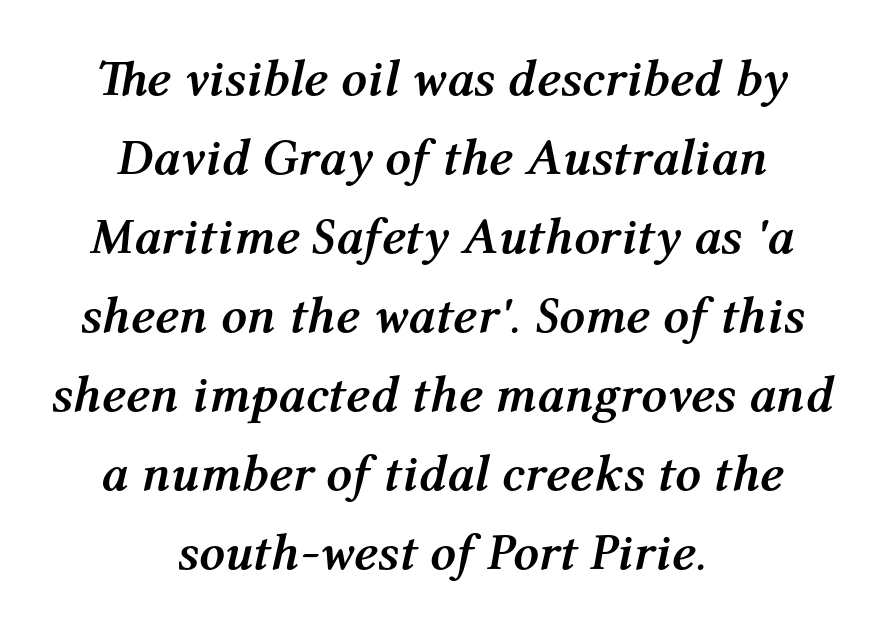
{"italic": "yes", "lean": "right", "slant_degrees": 12, "bold": "yes", "weight": "semibold", "width": "normal", "stroke_contrast": "medium", "x_height": "medium", "monospaced": "no", "underline": "no", "align": "center", "line_spacing": "normal", "line_spacing_ratio": 1.55, "letter_spacing": "normal", "letter_spacing_em": 0.0, "glyph_px": 51}
